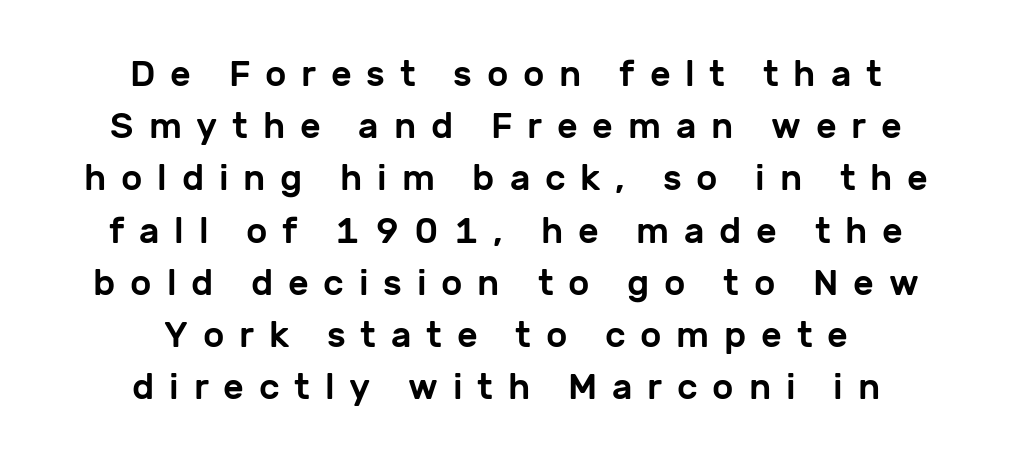
{"serif": "no", "italic": "no", "width": "normal", "stroke_contrast": "low", "x_height": "medium", "monospaced": "no", "underline": "no", "align": "center", "line_spacing": "normal", "line_spacing_ratio": 1.45, "letter_spacing": "wide", "letter_spacing_em": 0.41, "glyph_px": 36}
